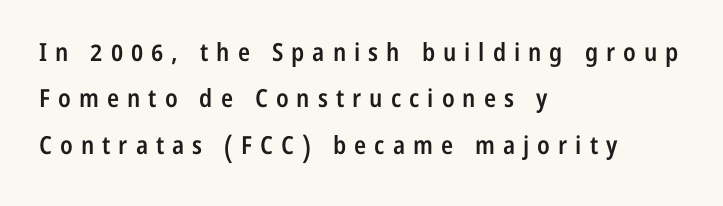
{"italic": "no", "bold": "semi", "underline": "no", "align": "left", "line_spacing_ratio": 1.86, "letter_spacing": "wide", "letter_spacing_em": 0.32, "glyph_px": 25}
